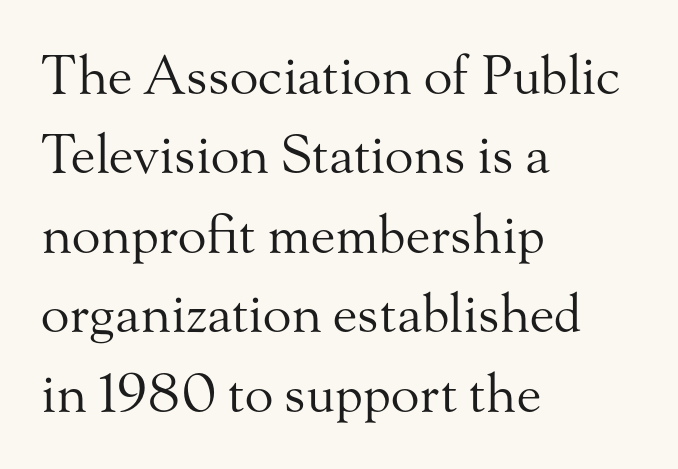
Regarding leading, the lines here are spaced in the standard way. There is no visible air inserted between adjacent glyphs. Left-aligned paragraph, ragged on the right. The glyphs in this specimen are seriffed. Quick note: not italic, upright.
